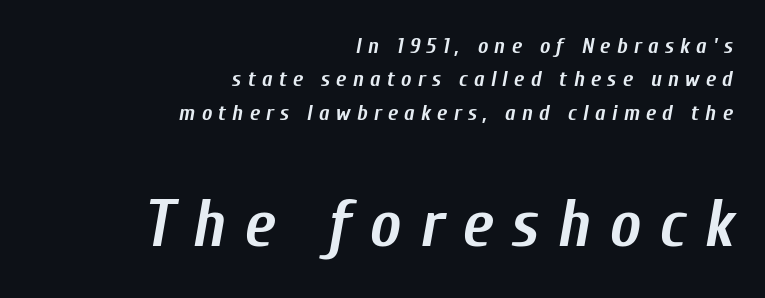
The image shows 66 px semibold, condensed type, italic (leaning right); set right-aligned, normal line spacing (1.52x), unusually wide letter spacing (+0.28 em), not underlined; the second (bottom) block is 3.0x larger; low stroke contrast and a medium x-height.
